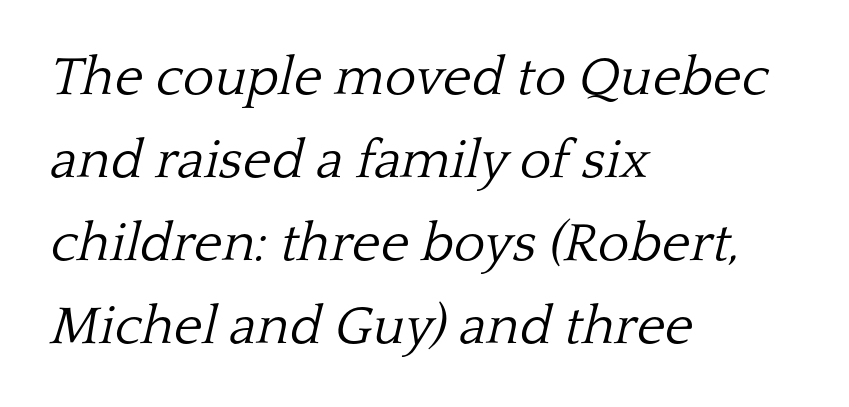
Q: Is the text bold? A: No.
Q: Is the text italic (slanted)? A: Yes, it leans right by about 13 degrees.
Q: Is the typeface a serif or a sans-serif typeface? A: Serif.
Q: Is the text underlined? A: No.
Q: How is the paragraph aligned? A: Left-aligned.
Q: Is the spacing between letters normal or unusually wide? A: Normal.
Q: Is the spacing between lines tight, normal or loose? A: Normal.
Q: Width (condensed, normal, or wide)? A: Normal.
Q: Stroke contrast? A: Low.
Q: x-height? A: Medium.
Q: Monospaced? A: No.
